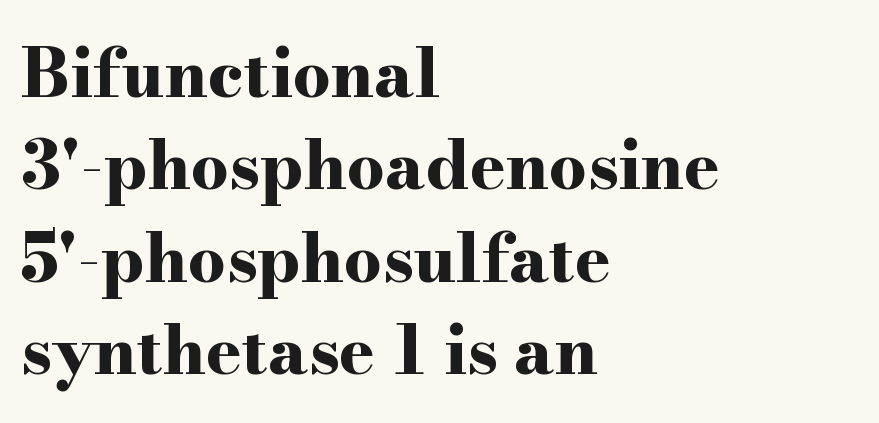
The passage shown is typed in a proportional face where columns would drift. Evenly set lines give the paragraph a standard silhouette. In terms of letterform style, serifs are clearly present. Leftover space on each line is placed entirely after the last word. The letters stand straight up with perfectly vertical stems.
